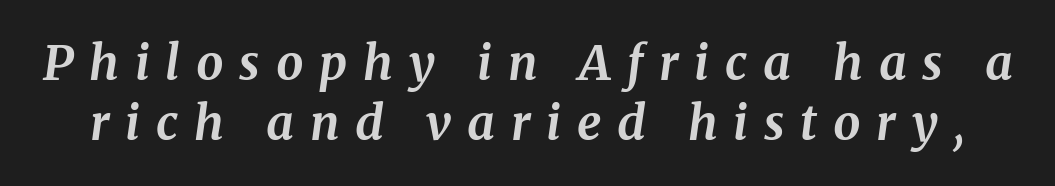
Q: Is the text bold? A: Yes.
Q: Is the text italic (slanted)? A: Yes, it leans right by about 8 degrees.
Q: Is the typeface a serif or a sans-serif typeface? A: Serif.
Q: Is the text underlined? A: No.
Q: Is the spacing between letters normal or unusually wide? A: Unusually wide.
Q: Width (condensed, normal, or wide)? A: Normal.
Q: Stroke contrast? A: Medium.
Q: x-height? A: Medium.
Q: Monospaced? A: No.
